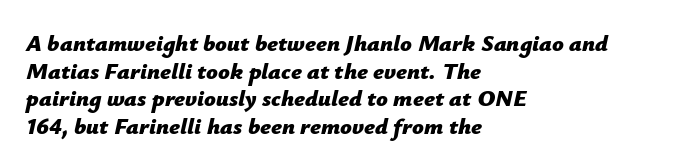
The image shows 23 px bold type, italic (leaning right); set left-aligned, line spacing 1.2x, normal letter spacing, not underlined.
